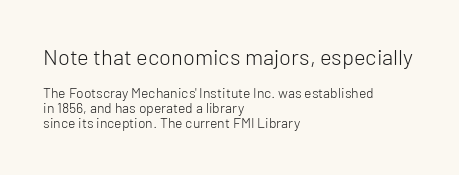
{"italic": "no", "bold": "no", "underline": "no", "align": "left", "line_spacing": "tight", "line_spacing_ratio": 1.06, "letter_spacing": "normal", "letter_spacing_em": 0.0, "larger_block": "first", "size_ratio": 1.57, "glyph_px": 22}
